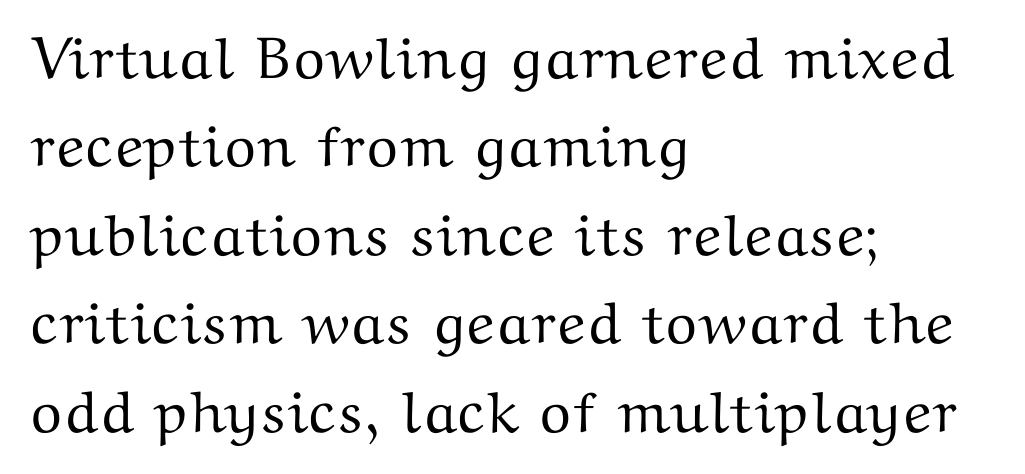
Q: Is the text italic (slanted)? A: No, it is upright.
Q: Is the typeface a serif or a sans-serif typeface? A: Serif.
Q: Is the text underlined? A: No.
Q: How is the paragraph aligned? A: Left-aligned.
Q: Is the spacing between letters normal or unusually wide? A: Normal.
Q: Is the spacing between lines tight, normal or loose? A: Normal.
Q: Width (condensed, normal, or wide)? A: Wide.
Q: Stroke contrast? A: Medium.
Q: x-height? A: Medium.
Q: Monospaced? A: No.
